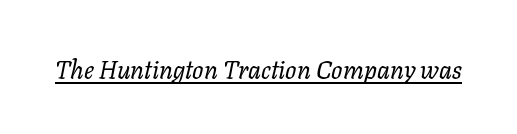
Nobody touched the tracking dial on this one. Each line of the rendering has a horizontal stroke beneath the glyphs. Designer's note — italics engaged. Think standard paragraph weight, or any step lighter than that.
